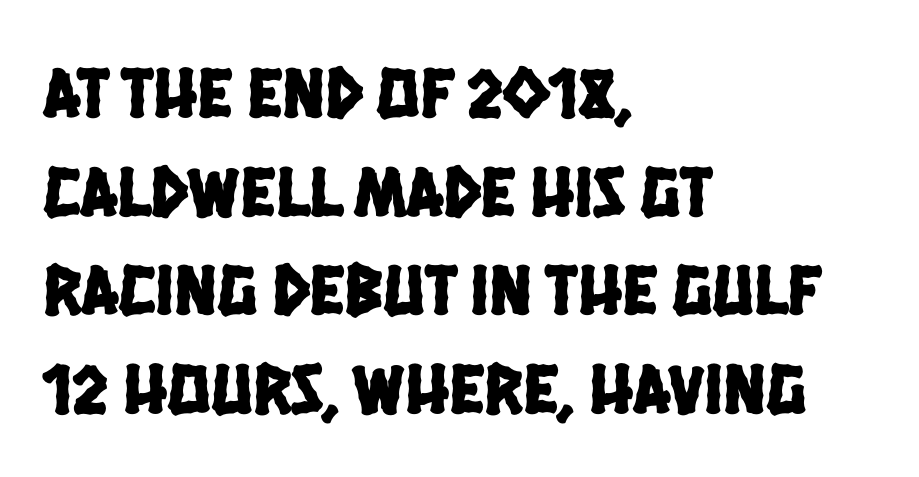
The image shows 72 px condensed sans-serif type; set left-aligned, normal line spacing (1.37x), normal letter spacing, not underlined; low stroke contrast and a large x-height.
